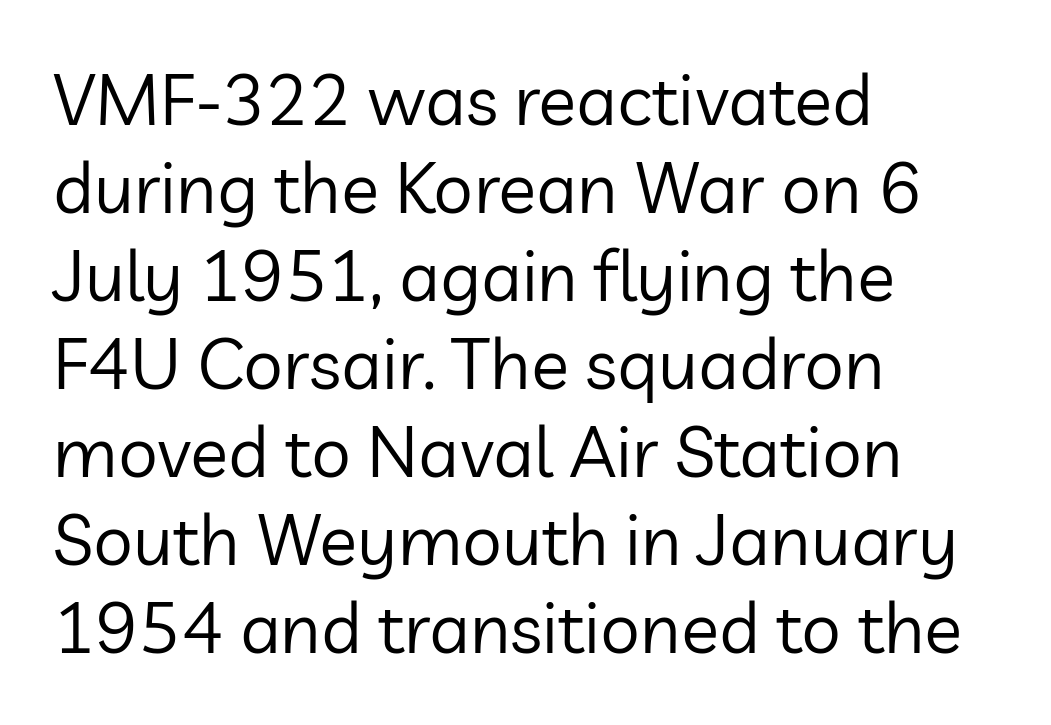
{"serif": "no", "italic": "no", "bold": "no", "weight": "regular", "width": "normal", "stroke_contrast": "low", "x_height": "medium", "monospaced": "no", "underline": "no", "align": "left", "line_spacing_ratio": 1.24, "letter_spacing": "normal", "letter_spacing_em": 0.0, "glyph_px": 71}
